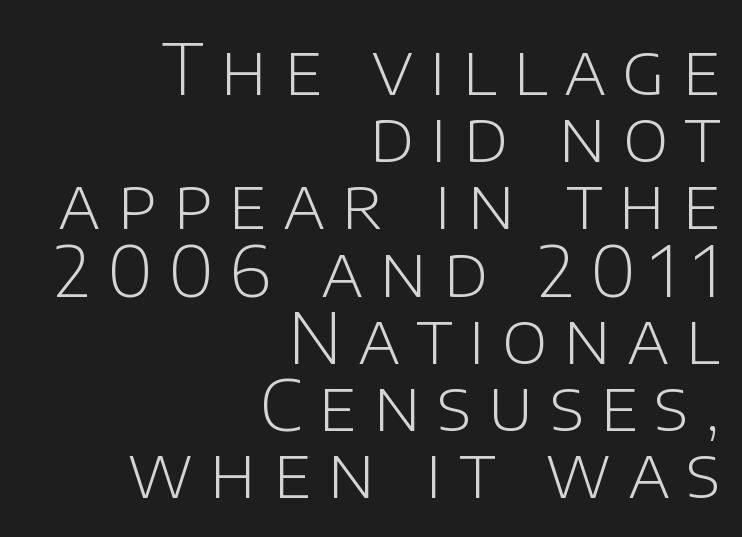
The image shows 70 px light sans-serif type, upright; set right-aligned, tight line spacing (0.96x), unusually wide letter spacing (+0.23 em), not underlined; low stroke contrast and a large x-height.
